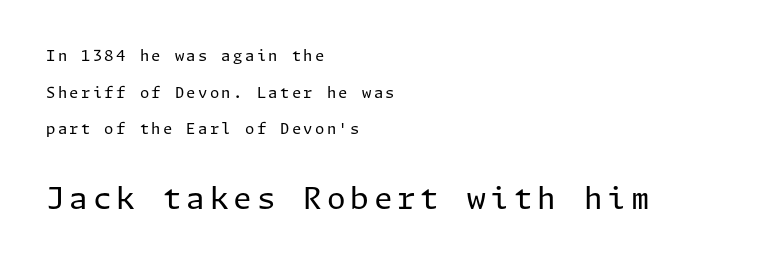
The image shows 30 px regular-weight sans-serif type, upright; set left-aligned, loose line spacing (2.45x), not underlined; the second (bottom) block is 2.0x larger; low stroke contrast and a medium x-height.
